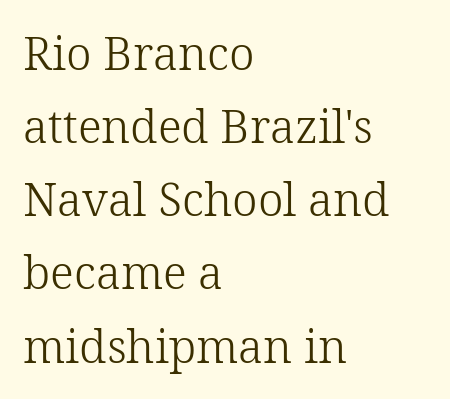
Q: Is the text bold? A: No.
Q: Is the text italic (slanted)? A: No, it is upright.
Q: Is the typeface a serif or a sans-serif typeface? A: Serif.
Q: Is the text underlined? A: No.
Q: How is the paragraph aligned? A: Left-aligned.
Q: Is the spacing between letters normal or unusually wide? A: Normal.
Q: Is the spacing between lines tight, normal or loose? A: Normal.
Q: Width (condensed, normal, or wide)? A: Normal.
Q: Stroke contrast? A: Low.
Q: x-height? A: Medium.
Q: Monospaced? A: No.
